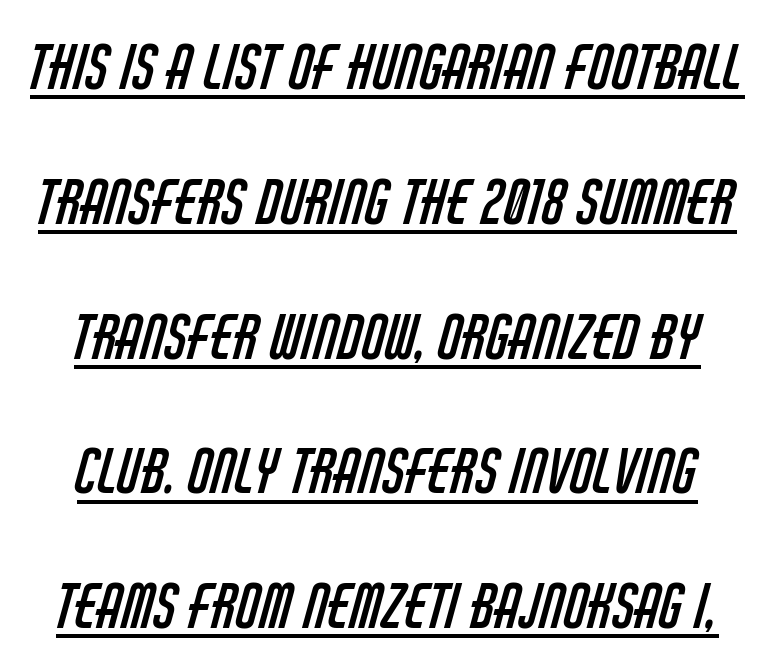
The image shows 61 px regular-weight, condensed sans-serif type; set loose line spacing (2.21x), normal letter spacing, underlined; low stroke contrast and a large x-height.
